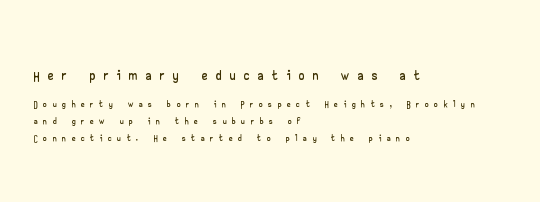
Q: Is the text italic (slanted)? A: No, it is upright.
Q: Is the text underlined? A: No.
Q: How is the paragraph aligned? A: Left-aligned.
Q: Is the spacing between letters normal or unusually wide? A: Unusually wide.
Q: Which block of text is set in a larger size, the first (top) or the second (bottom)? A: The first (top) one.
